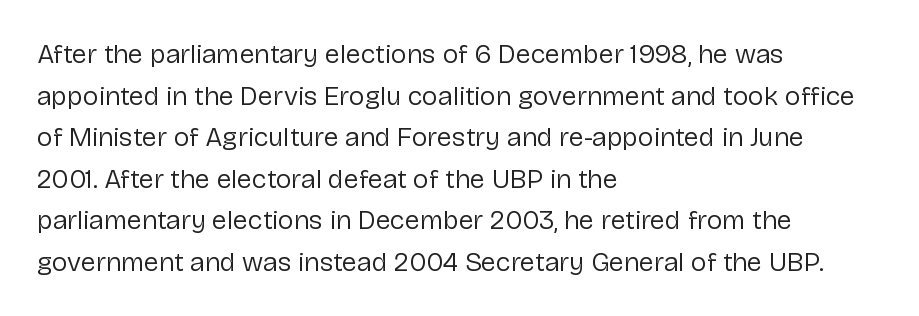
The image shows 27 px text type, upright; set left-aligned, normal line spacing (1.54x), normal letter spacing, not underlined.
